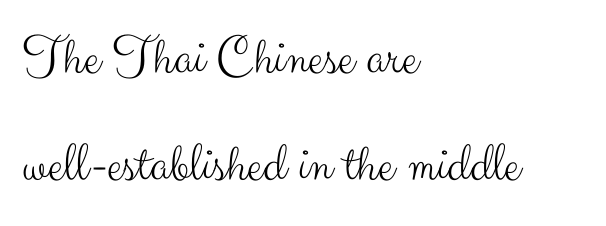
The image shows 56 px light sans-serif type; set left-aligned, loose line spacing (1.91x), normal letter spacing, not underlined; medium stroke contrast and a small x-height.
